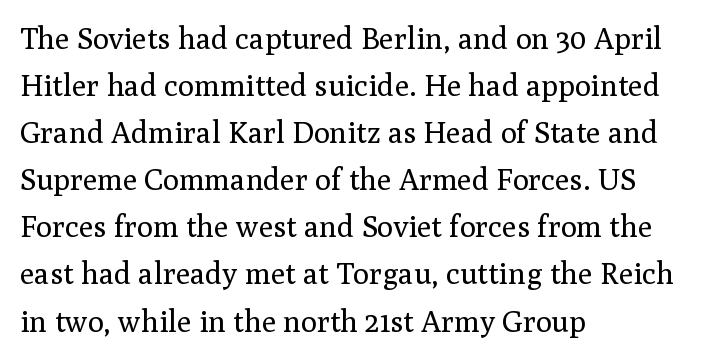
The image shows 30 px regular-weight serif type, upright; set left-aligned, normal line spacing (1.57x), normal letter spacing, not underlined; medium stroke contrast and a medium x-height.
